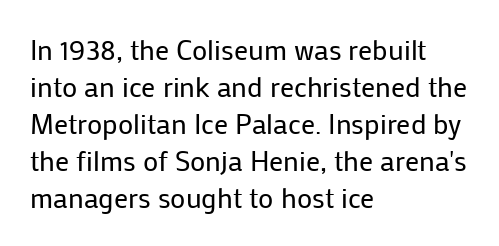
{"serif": "no", "italic": "no", "bold": "no", "weight": "regular", "width": "normal", "stroke_contrast": "low", "x_height": "medium", "monospaced": "no", "underline": "no", "align": "left", "line_spacing": "normal", "line_spacing_ratio": 1.32, "letter_spacing": "normal", "letter_spacing_em": 0.0, "glyph_px": 28}
